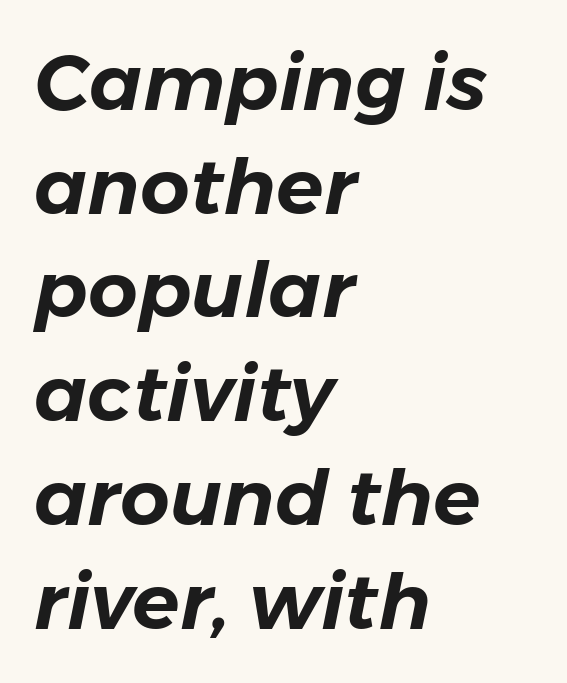
Type without underlining. Is this a fixed-width face? No — the glyphs have proportional, varying widths. The face used here has a pronounced slope to its letters. Compared with typical body copy, the letter spacing here is the same.
